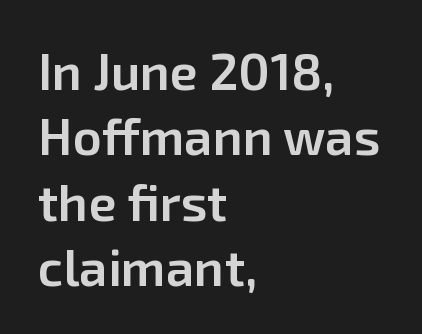
{"serif": "no", "italic": "no", "bold": "semi", "weight": "semibold", "width": "normal", "stroke_contrast": "low", "x_height": "medium", "monospaced": "no", "underline": "no", "align": "left", "line_spacing": "normal", "line_spacing_ratio": 1.28, "letter_spacing": "normal", "letter_spacing_em": 0.0, "glyph_px": 51}
